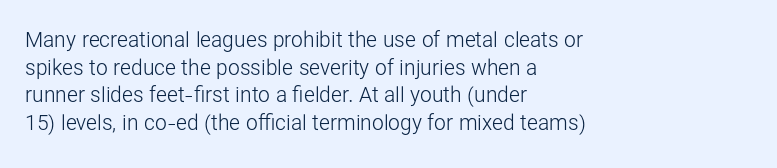
Q: Is the text bold? A: No.
Q: Is the text italic (slanted)? A: No, it is upright.
Q: Is the text underlined? A: No.
Q: How is the paragraph aligned? A: Left-aligned.
Q: Is the spacing between letters normal or unusually wide? A: Normal.
Q: Is the spacing between lines tight, normal or loose? A: Normal.
